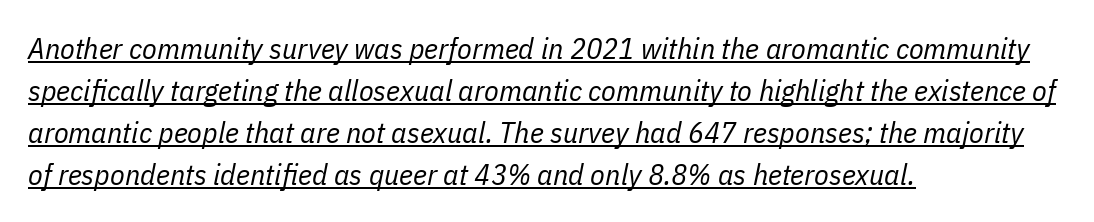
Q: Is the text bold? A: No.
Q: Is the text italic (slanted)? A: Yes, it leans right by about 11 degrees.
Q: Is the text underlined? A: Yes.
Q: How is the paragraph aligned? A: Left-aligned.
Q: Is the spacing between letters normal or unusually wide? A: Normal.
Q: Is the spacing between lines tight, normal or loose? A: Normal.
Q: Width (condensed, normal, or wide)? A: Condensed.
Q: Stroke contrast? A: Low.
Q: x-height? A: Medium.
Q: Monospaced? A: No.
